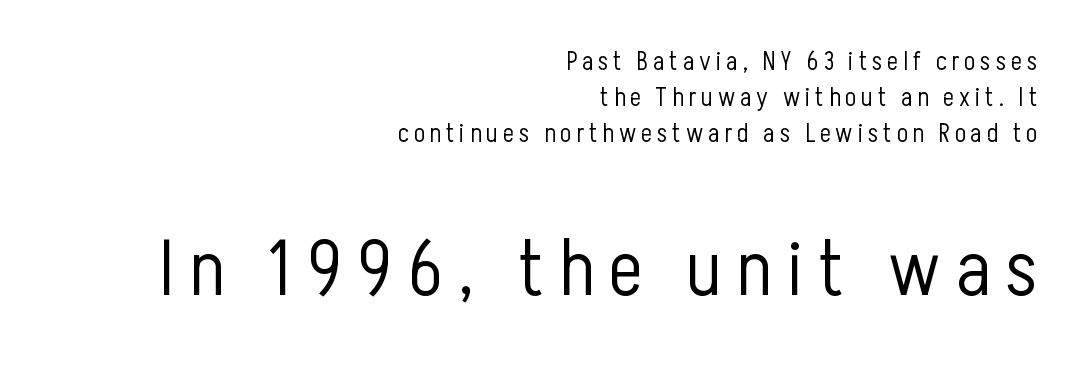
Decoration check: the copy has no underline. Each letter keeps its own natural width here, so spacing adapts to shape. The later block is typeset at a bigger size than the earlier block. Look at the bottom of the vertical strokes: they stop flat, with no serifs.
